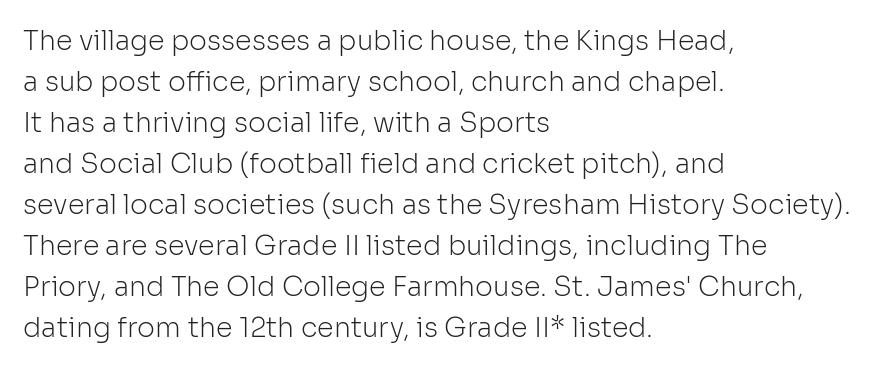
Q: Is the text bold? A: No.
Q: Is the text italic (slanted)? A: No, it is upright.
Q: Is the text underlined? A: No.
Q: How is the paragraph aligned? A: Left-aligned.
Q: Is the spacing between letters normal or unusually wide? A: Normal.
Q: Is the spacing between lines tight, normal or loose? A: Normal.
